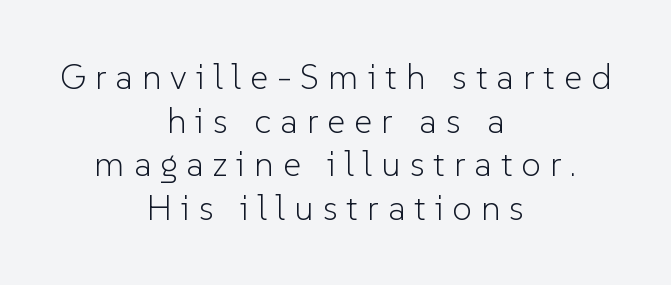
The image shows 35 px light sans-serif type, upright; set centered, normal line spacing (1.25x), unusually wide letter spacing (+0.26 em), not underlined; low stroke contrast and a medium x-height.
